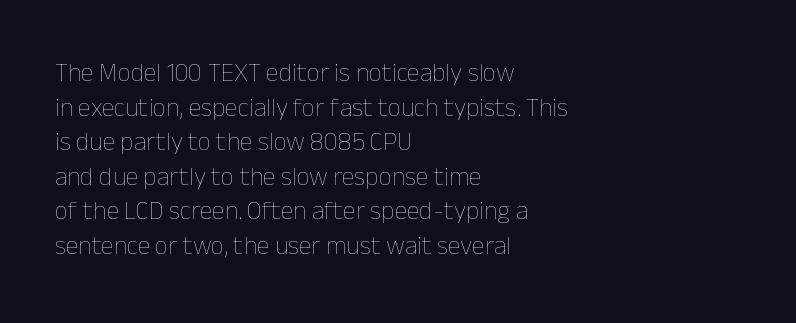
No chunkiness to these letters — they're not bold. A classic flush-left, rag-right setting is used for this passage. One glance says typical: line gaps are just what's usual. The letters sit at their default tracking, neither squeezed nor spread.
